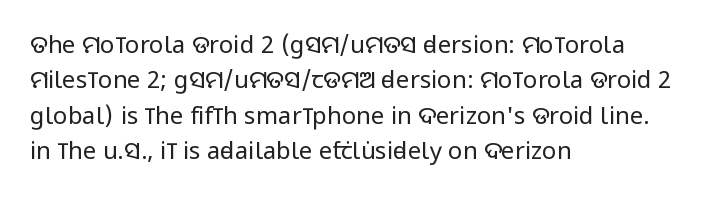
{"italic": "no", "bold": "no", "underline": "no", "align": "left", "line_spacing": "normal", "line_spacing_ratio": 1.47, "letter_spacing": "normal", "letter_spacing_em": 0.0, "glyph_px": 24}
